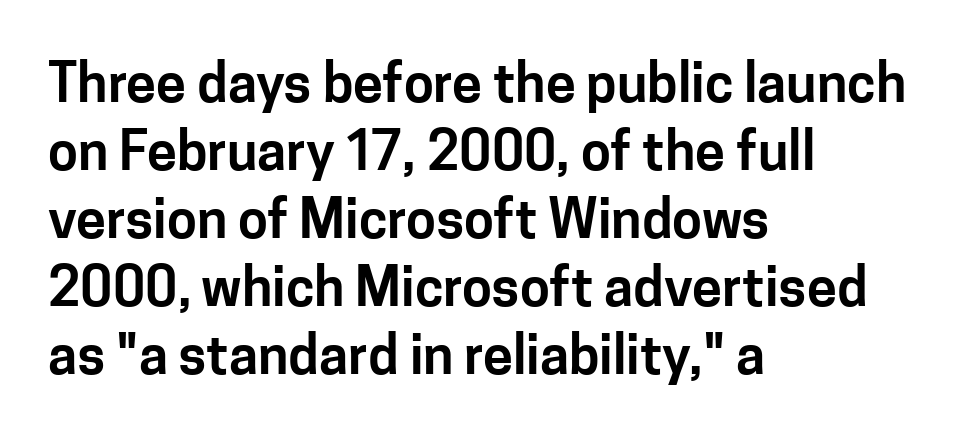
{"serif": "no", "italic": "no", "width": "normal", "stroke_contrast": "low", "x_height": "medium", "monospaced": "no", "underline": "no", "align": "left", "line_spacing": "normal", "line_spacing_ratio": 1.26, "letter_spacing": "normal", "letter_spacing_em": 0.0, "glyph_px": 54}
